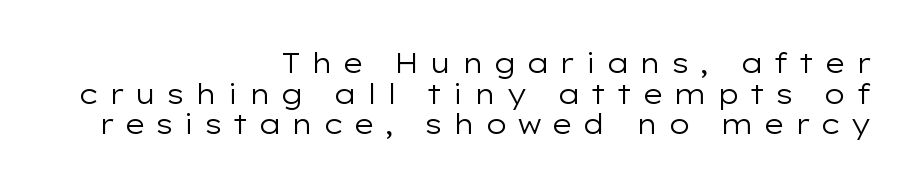
The image shows 27 px text type, upright; set right-aligned, tight line spacing (1.13x), unusually wide letter spacing (+0.33 em), not underlined.
